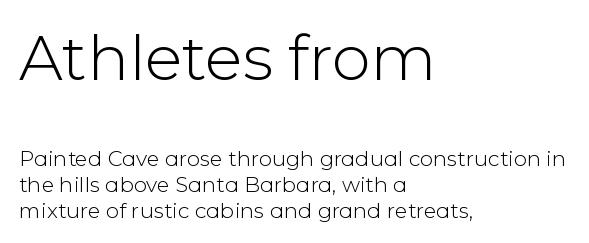
{"serif": "no", "italic": "no", "bold": "no", "weight": "light", "width": "normal", "stroke_contrast": "low", "x_height": "medium", "monospaced": "no", "underline": "no", "align": "left", "line_spacing_ratio": 1.23, "letter_spacing": "normal", "letter_spacing_em": 0.0, "larger_block": "first", "size_ratio": 2.95, "glyph_px": 62}
